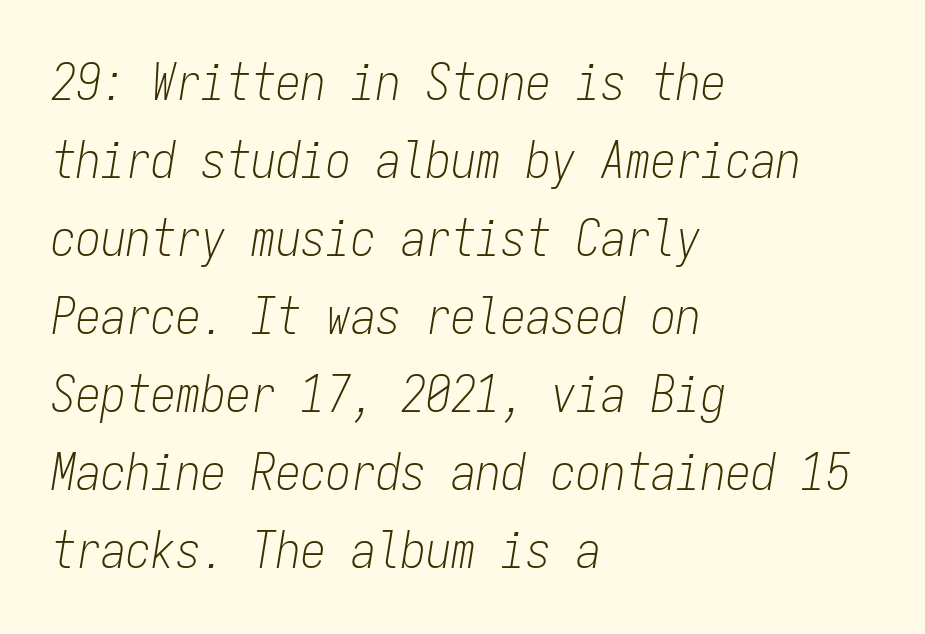
The image shows 50 px light, condensed type, italic (leaning right), monospaced; set left-aligned, normal line spacing (1.56x), normal letter spacing, not underlined; low stroke contrast and a medium x-height.
